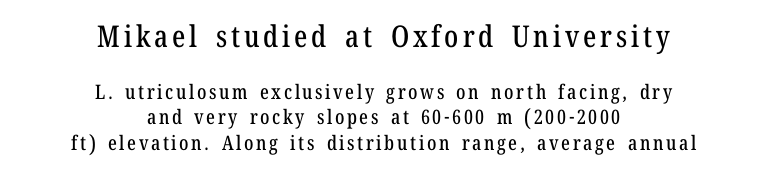
Is the lower block the larger one? No — the upper block carries the bigger type. Glance below the letters and you will spot only blank space. The rendering positions every line midway between the sides. Interline gaps are of average width in this sample. A typesetter would label this face a serif.
